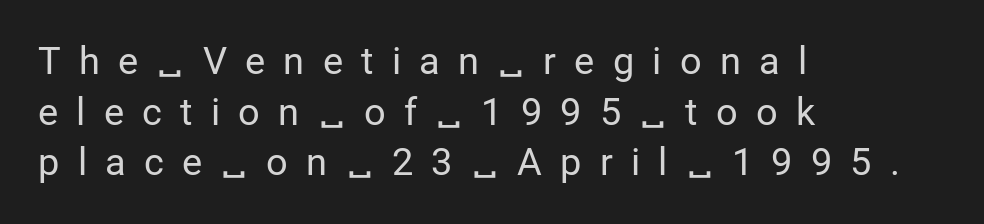
The designer went with a sans here, leaving each stem footless. Decoration check: the copy has no underline. The line-height multiplier appears to be the usual default. No chunkiness to these letters — they're not bold.
